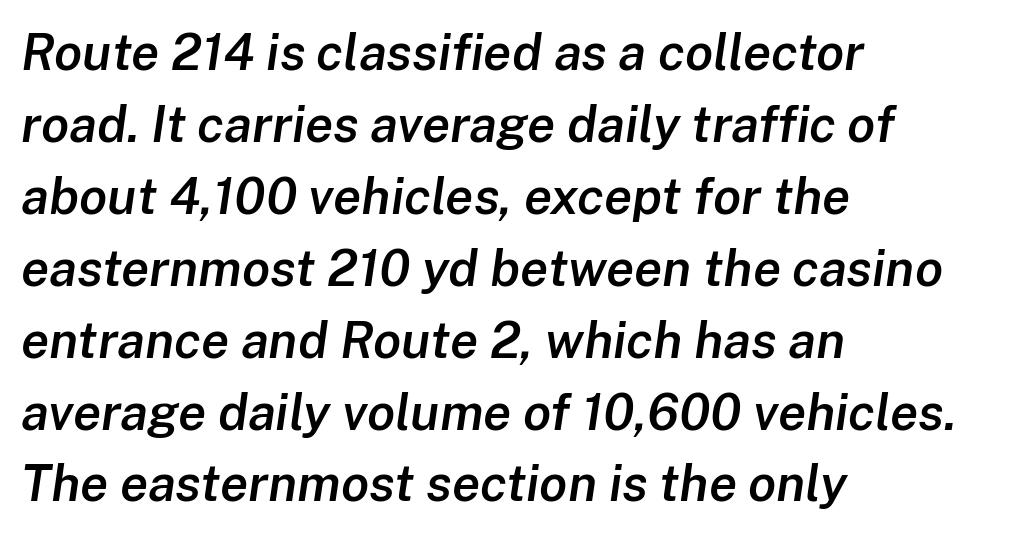
{"italic": "yes", "lean": "right", "slant_degrees": 8, "bold": "semi", "weight": "semibold", "width": "normal", "stroke_contrast": "low", "x_height": "medium", "monospaced": "no", "underline": "no", "align": "left", "line_spacing": "normal", "line_spacing_ratio": 1.41, "letter_spacing": "normal", "letter_spacing_em": 0.0, "glyph_px": 51}
